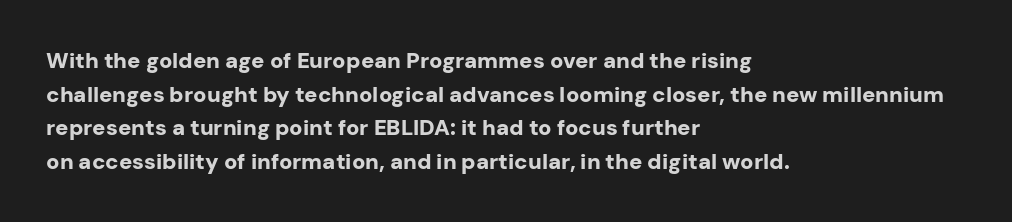
Q: Is the text bold? A: Yes.
Q: Is the text italic (slanted)? A: No, it is upright.
Q: Is the text underlined? A: No.
Q: How is the paragraph aligned? A: Left-aligned.
Q: Is the spacing between letters normal or unusually wide? A: Normal.
Q: Is the spacing between lines tight, normal or loose? A: Normal.
